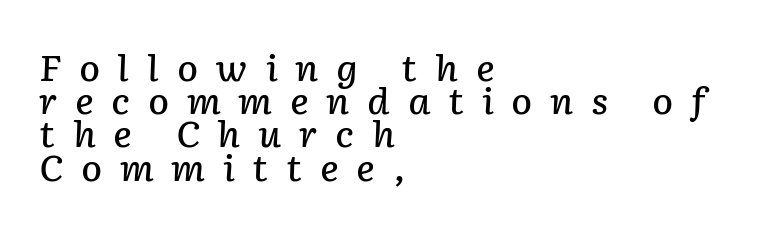
The rendering uses natural spacing where letterforms have individual widths. Strokes here are thickened, but only to semibold level. The setting favours the left margin, as ordinary paragraphs usually do. The space beneath each line is pristine and unruled. Tracking here is generous; glyphs stand well apart from one another.
